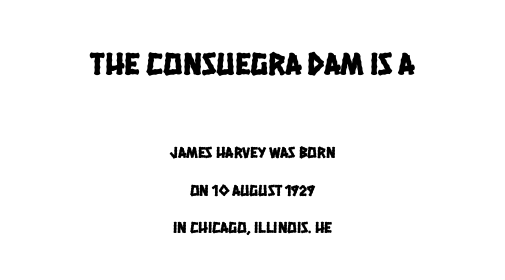
A centered setting, common on invitations and titles, is used for this passage. The passage shown is typed in a proportional face where columns would drift. Characters follow at the spacing the type designer built in. To sum up the face: it is a sans, with no serifs. Two sizes are in play, and the larger belongs to the first block. Lines of text with bare space underneath.
